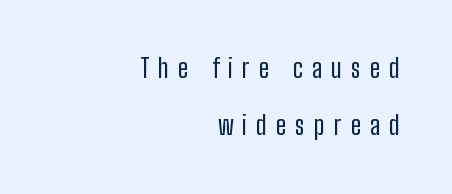
Q: Is the text bold? A: No.
Q: Is the text italic (slanted)? A: No, it is upright.
Q: Is the text underlined? A: No.
Q: How is the paragraph aligned? A: Right-aligned.
Q: Is the spacing between letters normal or unusually wide? A: Unusually wide.
Q: Is the spacing between lines tight, normal or loose? A: Loose.
